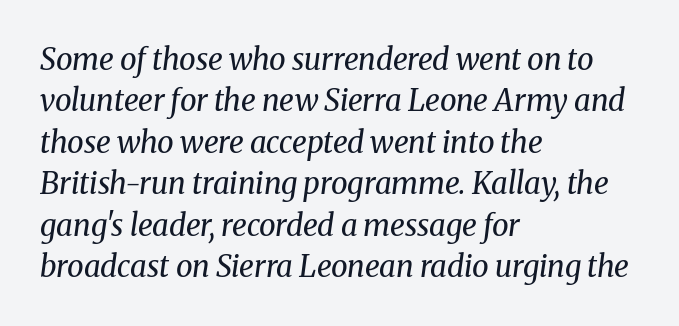
Standard letterfit; no display-style spreading of the glyphs. Heft: none added — not bold. The letters advance in unequal steps, a hallmark of proportional type. The lines in this sample share a left origin and differ only in where they stop. Rows of type keep a routine distance in the vertical direction.
